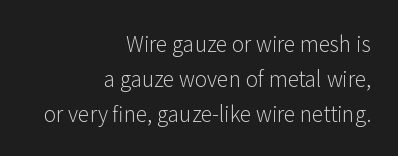
The image shows 21 px text type, upright; set right-aligned, normal line spacing (1.66x), normal letter spacing, not underlined.
